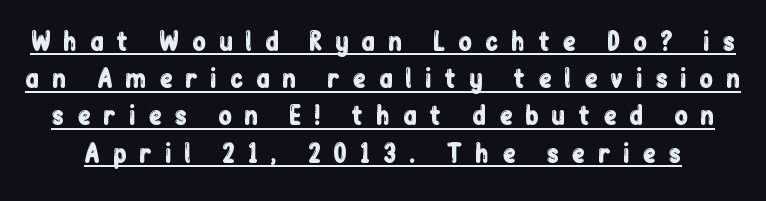
The line-height multiplier appears to be the usual default. Letter spacing: wide. Has an underline been added? It has. These lines were composed using upright roman letters.
